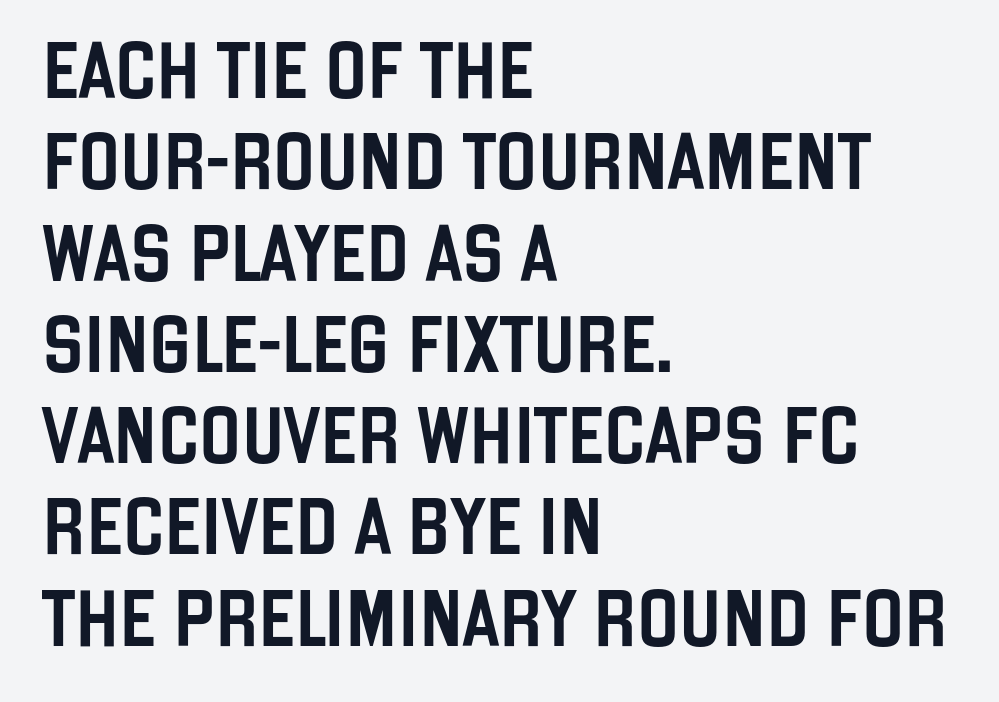
Posture: straight, roman, zero tilt. Honestly, the letter spacing is just normal — you wouldn't notice it. You could not count columns in this text — the font is proportionally spaced. The strip under each line holds only bare page. Observe the absence of serifs on each vertical stroke in this sample. Regular leading.
